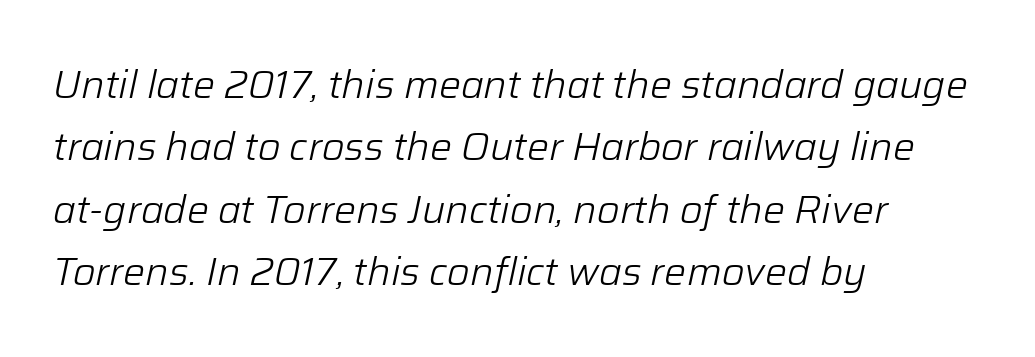
{"italic": "yes", "lean": "right", "slant_degrees": 12, "bold": "no", "weight": "light", "width": "normal", "stroke_contrast": "low", "x_height": "medium", "monospaced": "no", "underline": "no", "align": "left", "line_spacing": "normal", "line_spacing_ratio": 1.6, "letter_spacing": "normal", "letter_spacing_em": 0.0, "glyph_px": 39}
